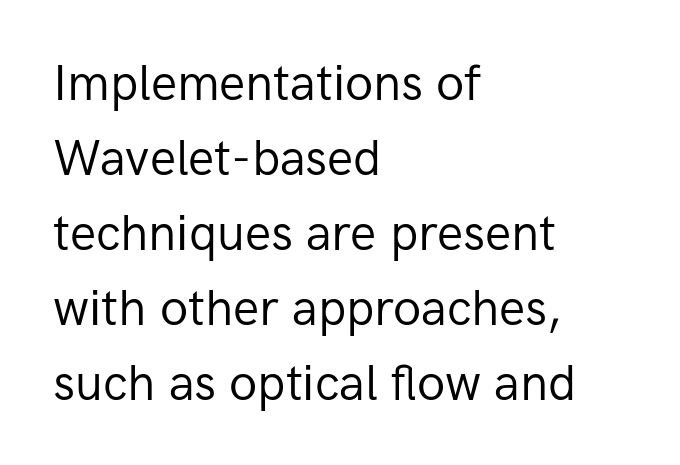
The image shows 49 px regular-weight sans-serif type, upright; set left-aligned, normal line spacing (1.53x), normal letter spacing, not underlined; low stroke contrast and a medium x-height.
